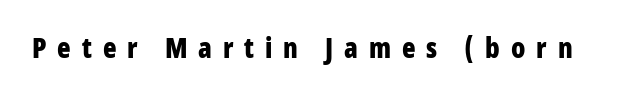
{"serif": "no", "italic": "no", "bold": "yes", "weight": "bold", "width": "condensed", "stroke_contrast": "low", "x_height": "medium", "monospaced": "no", "underline": "no", "letter_spacing": "wide", "letter_spacing_em": 0.39, "glyph_px": 28}
